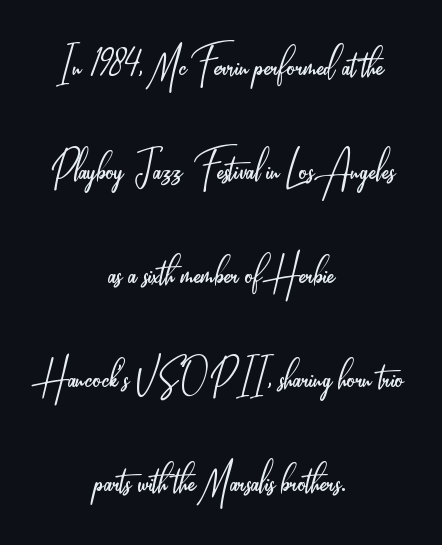
Q: Is the text bold? A: No.
Q: Is the text italic (slanted)? A: Yes.
Q: Is the typeface a serif or a sans-serif typeface? A: Sans-serif.
Q: Is the text underlined? A: No.
Q: How is the paragraph aligned? A: Centered.
Q: Is the spacing between letters normal or unusually wide? A: Normal.
Q: Is the spacing between lines tight, normal or loose? A: Loose.
Q: Width (condensed, normal, or wide)? A: Condensed.
Q: Stroke contrast? A: Low.
Q: x-height? A: Small.
Q: Monospaced? A: No.
